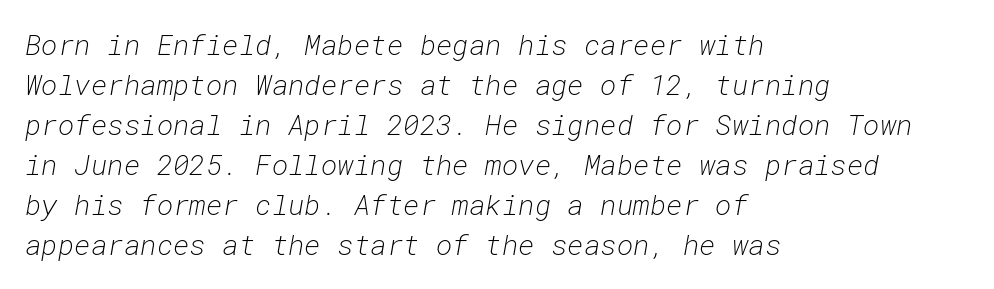
Q: Is the text bold? A: No.
Q: Is the text italic (slanted)? A: Yes, it leans right by about 10 degrees.
Q: Is the text underlined? A: No.
Q: How is the paragraph aligned? A: Left-aligned.
Q: Is the spacing between letters normal or unusually wide? A: Normal.
Q: Is the spacing between lines tight, normal or loose? A: Normal.
Q: Width (condensed, normal, or wide)? A: Normal.
Q: Stroke contrast? A: Low.
Q: x-height? A: Medium.
Q: Monospaced? A: Yes.
